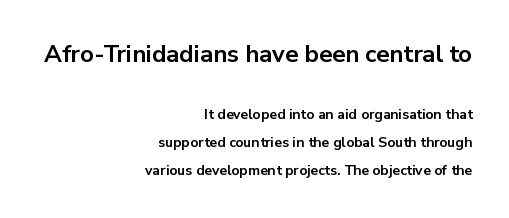
You can tell it's not italic because the verticals are truly vertical. How would I describe the line gaps? Wide and relaxed. Default kerning and tracking; the words read as compact shapes. Which margin do the lines hug? The right one — the left edge is uneven. The words here are not underlined.
